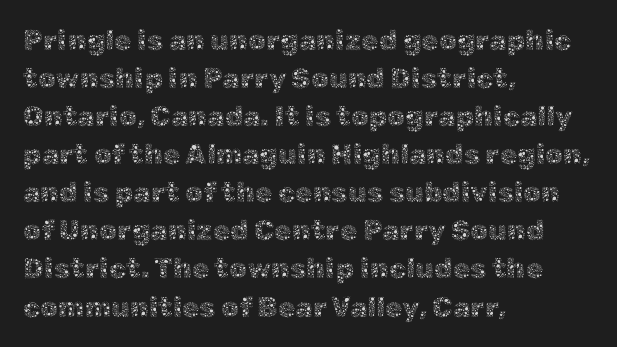
These lines are rendered in a variable-pitch font. Think standard paragraph weight, or any step lighter than that. A typesetter would mark this as roman, not italic. Tracking value appears to be zero — textbook default spacing.
